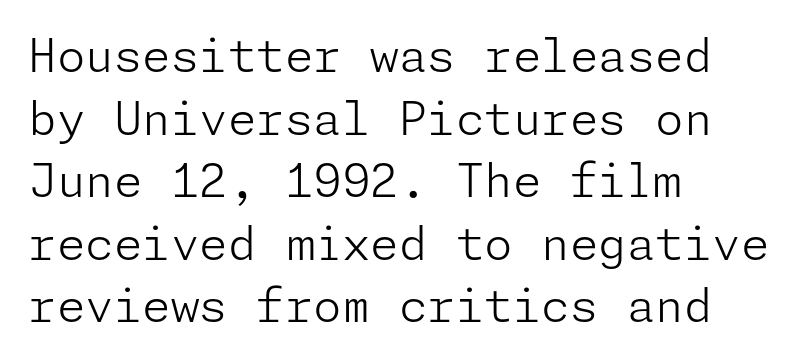
Bare-footed words on every line. Vertical stems look standard width or narrower in stroke. The font's upright variant was chosen for this text. A typesetter would call this leading conventional body-copy spacing. In terms of letterform style, serifs are entirely absent. Does extra space separate the letters? No, they use regular spacing.
